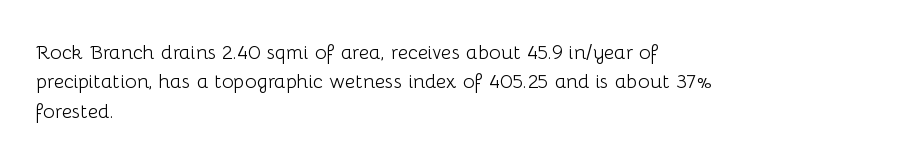
Q: Is the text bold? A: No.
Q: Is the text italic (slanted)? A: No, it is upright.
Q: Is the text underlined? A: No.
Q: How is the paragraph aligned? A: Left-aligned.
Q: Is the spacing between letters normal or unusually wide? A: Normal.
Q: Is the spacing between lines tight, normal or loose? A: Normal.
